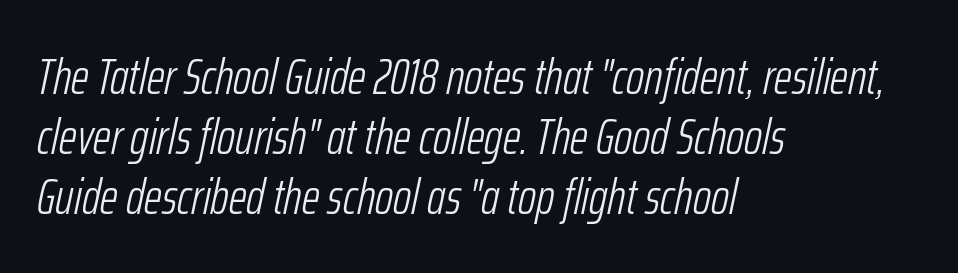
Q: Is the text bold? A: No.
Q: Is the text italic (slanted)? A: Yes, it leans right by about 12 degrees.
Q: Is the text underlined? A: No.
Q: How is the paragraph aligned? A: Left-aligned.
Q: Is the spacing between letters normal or unusually wide? A: Normal.
Q: Width (condensed, normal, or wide)? A: Condensed.
Q: Stroke contrast? A: Low.
Q: x-height? A: Medium.
Q: Monospaced? A: No.
